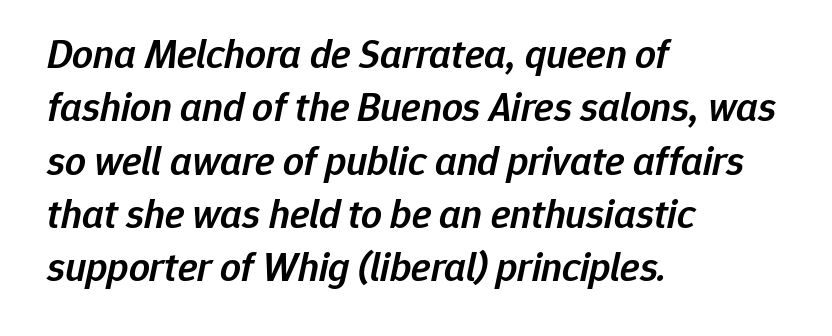
The image shows 41 px semibold type, italic (leaning right); set left-aligned, normal line spacing (1.3x), normal letter spacing, not underlined; low stroke contrast and a medium x-height.
